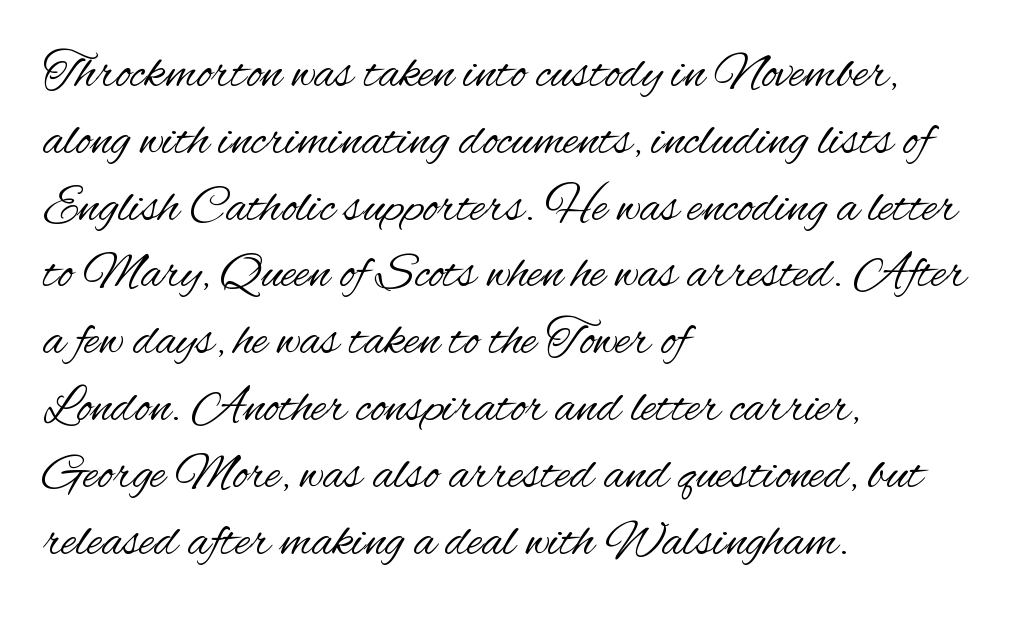
Q: Is the text bold? A: No.
Q: Is the text italic (slanted)? A: Yes.
Q: Is the typeface a serif or a sans-serif typeface? A: Sans-serif.
Q: Is the text underlined? A: No.
Q: How is the paragraph aligned? A: Left-aligned.
Q: Is the spacing between letters normal or unusually wide? A: Normal.
Q: Is the spacing between lines tight, normal or loose? A: Normal.
Q: Width (condensed, normal, or wide)? A: Condensed.
Q: Stroke contrast? A: Medium.
Q: x-height? A: Small.
Q: Monospaced? A: No.
